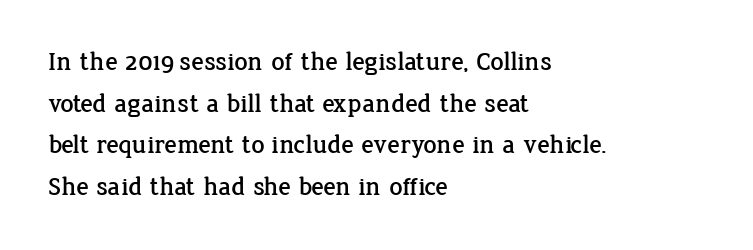
{"italic": "no", "underline": "no", "align": "left", "line_spacing": "normal", "line_spacing_ratio": 1.6, "letter_spacing": "normal", "letter_spacing_em": 0.0, "glyph_px": 26}
